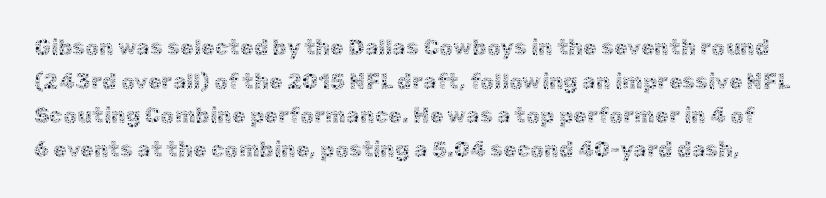
{"italic": "no", "bold": "no", "underline": "no", "line_spacing": "normal", "line_spacing_ratio": 1.55, "letter_spacing": "normal", "letter_spacing_em": 0.0, "glyph_px": 22}
